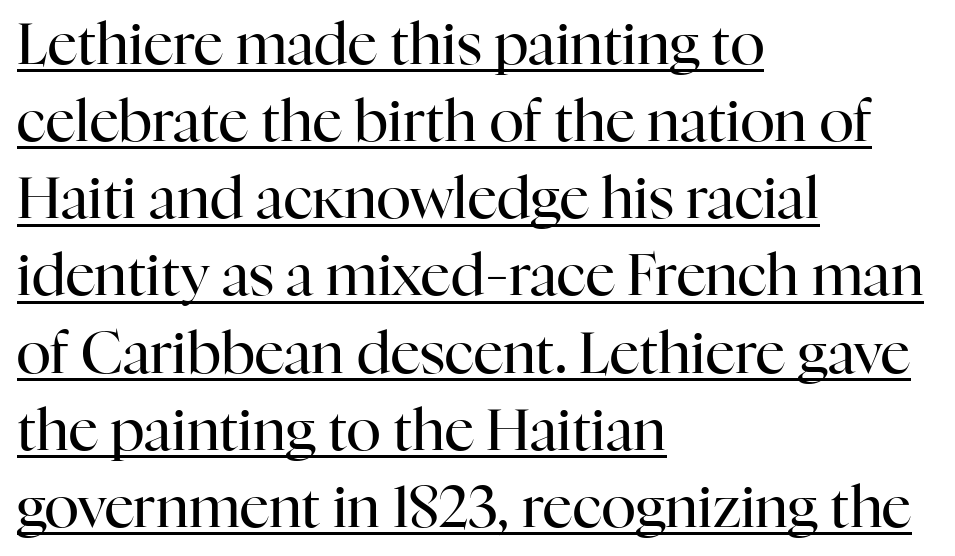
The image shows 58 px regular-weight serif type, upright; set left-aligned, normal line spacing (1.33x), normal letter spacing, underlined; high stroke contrast and a medium x-height.
